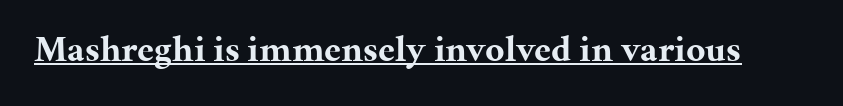
{"serif": "yes", "italic": "no", "bold": "yes", "weight": "bold", "width": "normal", "stroke_contrast": "medium", "x_height": "medium", "monospaced": "no", "underline": "yes", "letter_spacing": "normal", "letter_spacing_em": 0.0, "glyph_px": 37}
